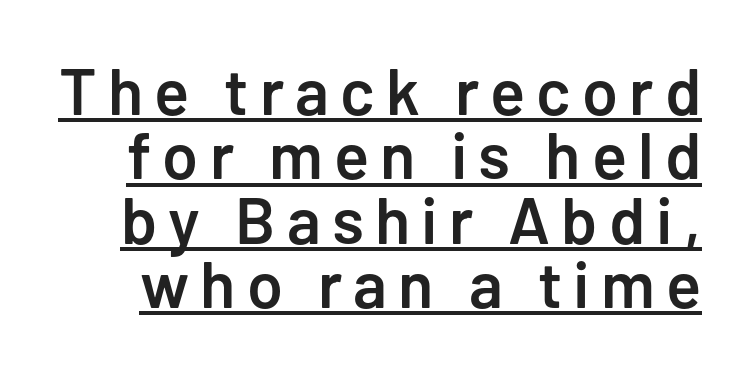
{"serif": "no", "italic": "no", "bold": "semi", "weight": "semibold", "width": "normal", "stroke_contrast": "low", "x_height": "medium", "monospaced": "no", "underline": "yes", "line_spacing": "tight", "line_spacing_ratio": 0.99, "glyph_px": 65}
